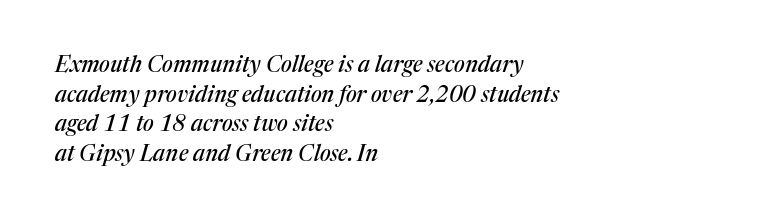
There is no visible air inserted between adjacent glyphs. A normal amount of white space separates one row of letters from the next. Decoration check: the copy has no underline. If you drew a ruler down the left edge, every line would touch it.
